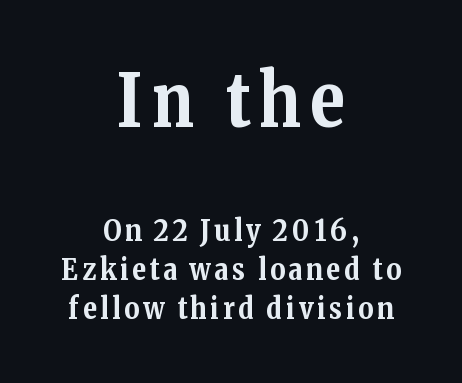
{"serif": "yes", "italic": "no", "bold": "yes", "weight": "bold", "width": "normal", "stroke_contrast": "medium", "x_height": "medium", "monospaced": "no", "underline": "no", "align": "center", "line_spacing": "normal", "line_spacing_ratio": 1.35, "larger_block": "first", "size_ratio": 2.52, "glyph_px": 73}
